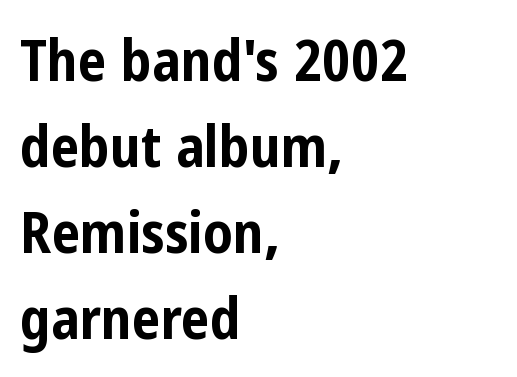
Q: Is the text bold? A: Yes.
Q: Is the text italic (slanted)? A: No, it is upright.
Q: Is the typeface a serif or a sans-serif typeface? A: Sans-serif.
Q: Is the text underlined? A: No.
Q: How is the paragraph aligned? A: Left-aligned.
Q: Is the spacing between letters normal or unusually wide? A: Normal.
Q: Is the spacing between lines tight, normal or loose? A: Normal.
Q: Width (condensed, normal, or wide)? A: Condensed.
Q: Stroke contrast? A: Low.
Q: x-height? A: Medium.
Q: Monospaced? A: No.
